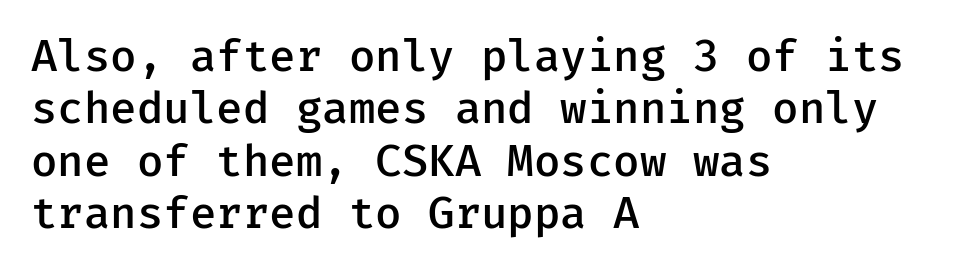
The image shows 43 px semibold sans-serif type, upright; set left-aligned, line spacing 1.22x, normal letter spacing, not underlined; low stroke contrast and a medium x-height.
